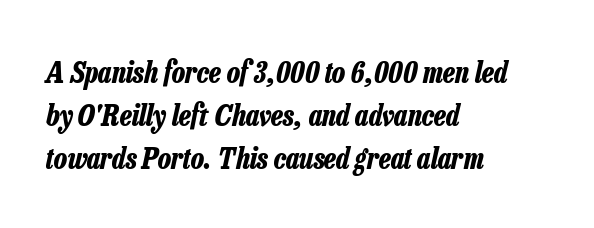
The image shows 29 px bold, condensed type, italic (leaning right); set left-aligned, normal line spacing (1.48x), normal letter spacing, not underlined; low stroke contrast and a medium x-height.
